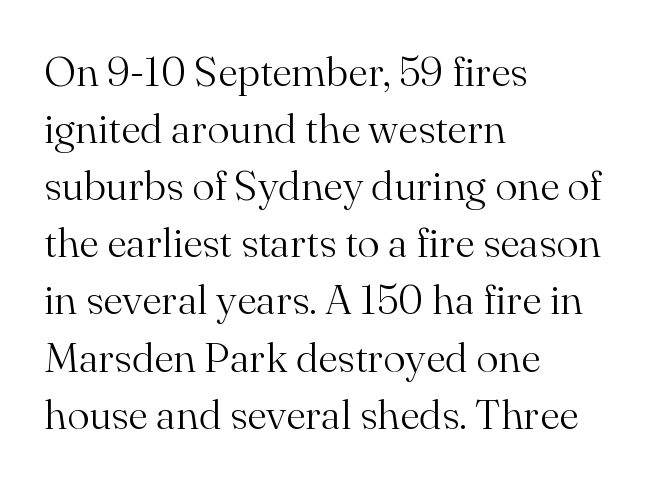
The image shows 42 px light serif type, upright; set left-aligned, normal line spacing (1.36x), normal letter spacing, not underlined; medium stroke contrast and a small x-height.
